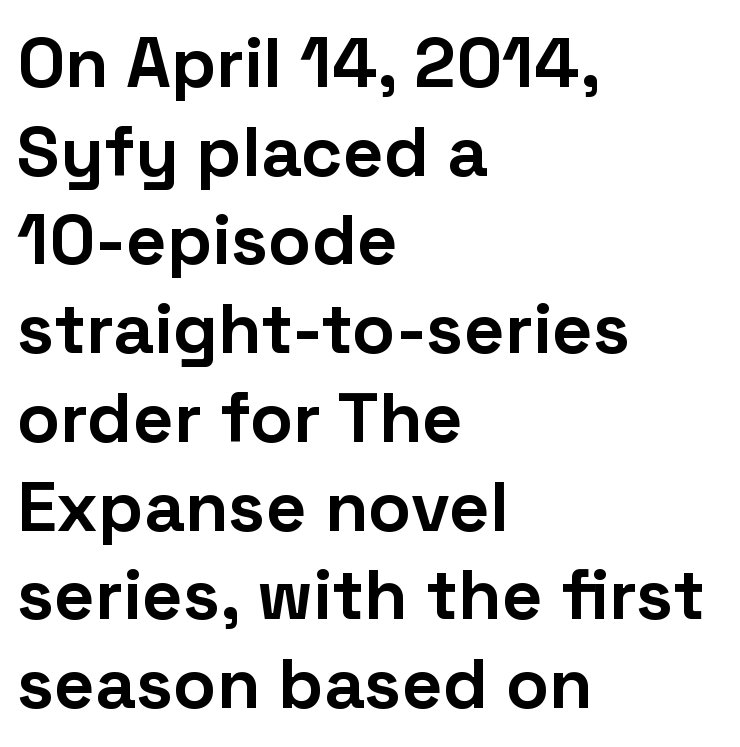
Type without underlining. Unlike italic type, these characters show no tilt at all. Line spacing here is normal. I'd call this a sans setting — the letters go barefoot. Horizontal alignment here is leftward, the default for most running prose. Tracking here is standard; glyphs follow each other at the usual distance.
